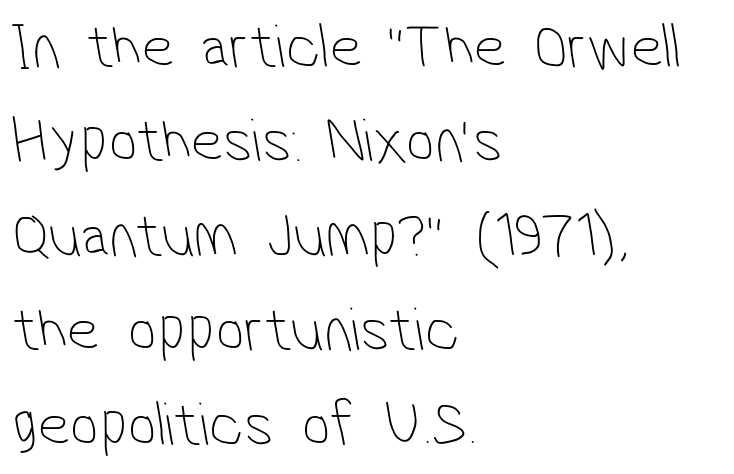
{"serif": "no", "bold": "no", "weight": "thin", "width": "condensed", "stroke_contrast": "low", "x_height": "medium", "monospaced": "no", "underline": "no", "align": "left", "line_spacing": "normal", "line_spacing_ratio": 1.5, "letter_spacing": "normal", "letter_spacing_em": 0.0, "glyph_px": 63}
